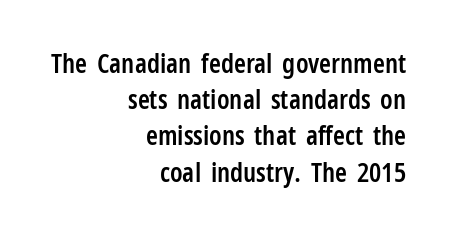
Typesetter's note: demi weight, one step under bold. The space directly below the letters is spotless. Horizontal alignment here is rightward, an uncommon choice for prose. A normal amount of white space separates one row of letters from the next.
